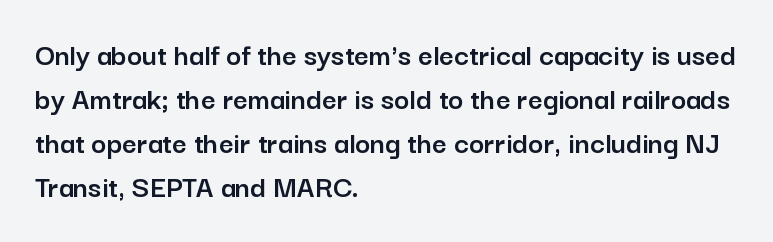
{"serif": "no", "italic": "no", "width": "normal", "stroke_contrast": "low", "x_height": "medium", "monospaced": "no", "underline": "no", "align": "left", "line_spacing": "normal", "line_spacing_ratio": 1.38, "letter_spacing": "normal", "letter_spacing_em": 0.0, "glyph_px": 32}
